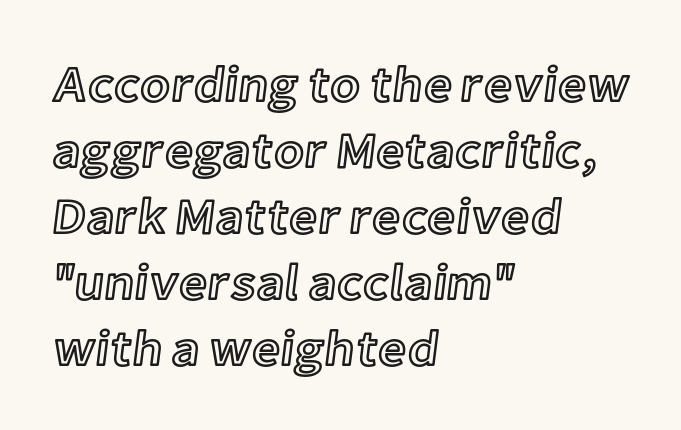
Students, note that the glyphs here touch the page at normal intervals. Each letter keeps its own natural width here, so spacing adapts to shape. The space directly below the letters is spotless.
